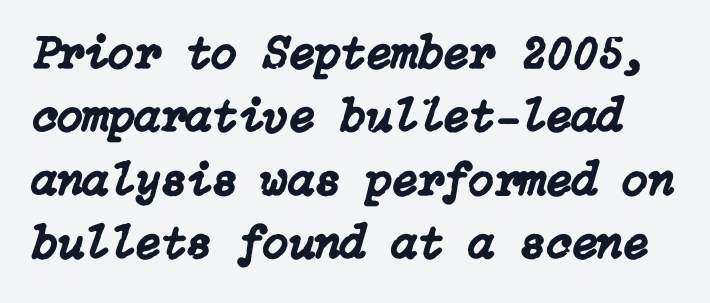
The image shows 47 px text type, italic (leaning right); set normal line spacing (1.35x), normal letter spacing, not underlined; low stroke contrast and a medium x-height.
